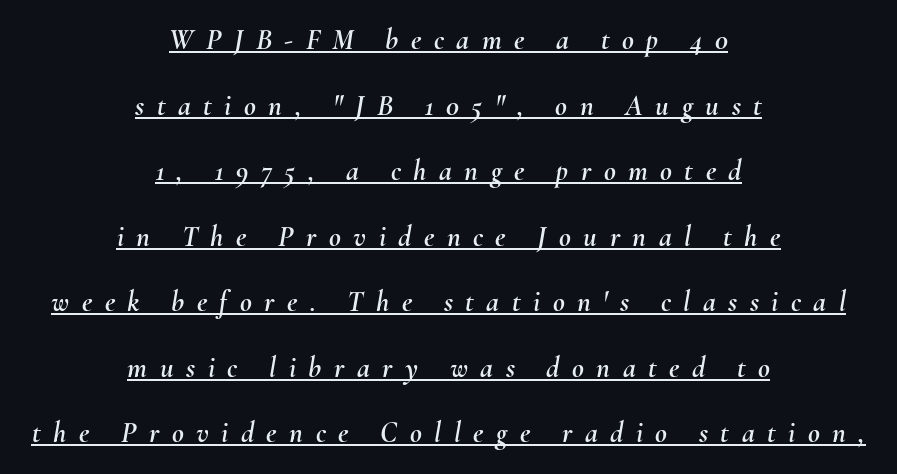
Q: Is the text italic (slanted)? A: Yes, it leans right by about 10 degrees.
Q: Is the text underlined? A: Yes.
Q: How is the paragraph aligned? A: Centered.
Q: Is the spacing between letters normal or unusually wide? A: Unusually wide.
Q: Is the spacing between lines tight, normal or loose? A: Loose.
Q: Width (condensed, normal, or wide)? A: Normal.
Q: Stroke contrast? A: Medium.
Q: x-height? A: Small.
Q: Monospaced? A: No.
